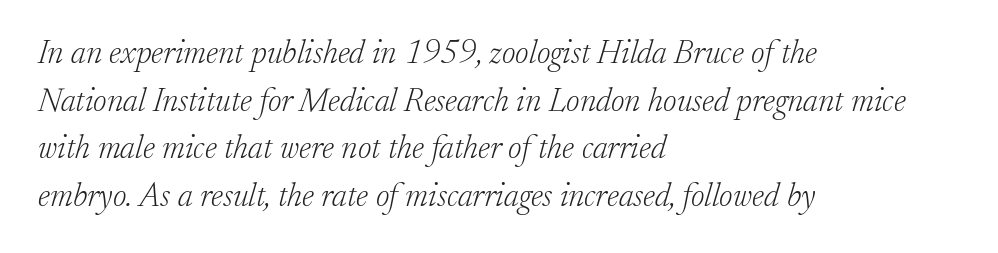
The image shows 33 px light serif type, italic (leaning right); set left-aligned, normal line spacing (1.44x), normal letter spacing, not underlined; low stroke contrast and a small x-height.
